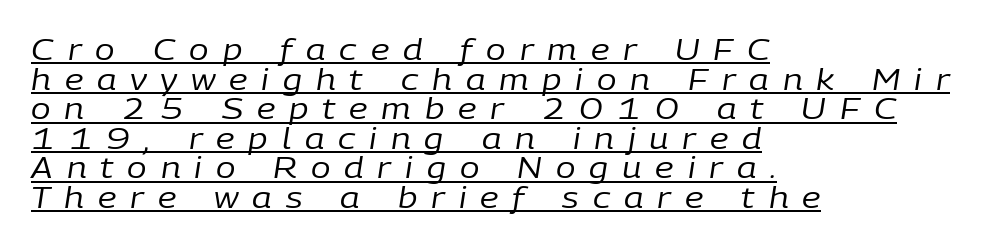
The specimen reads as italic at a glance. The space between consecutive lines is stingy. Looks like someone drew a line under every word here. Nothing heavy about these letters — not bold at all. Do the characters align in a grid? No, the font is proportional. Notice how the passage keeps a crisp vertical edge on the left only.
